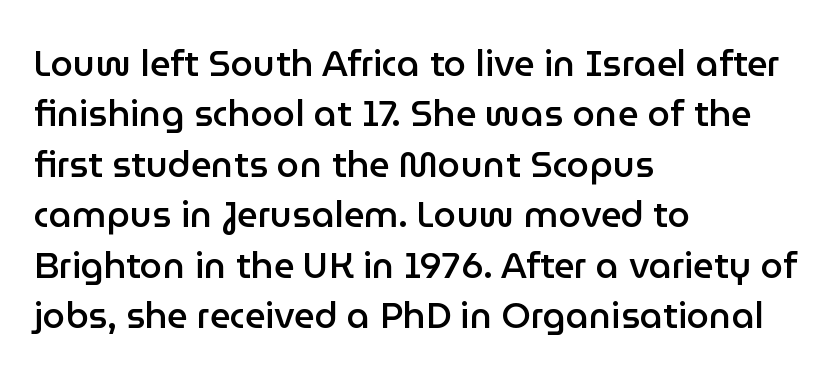
The image shows 36 px semibold sans-serif type, upright; set left-aligned, normal line spacing (1.4x), normal letter spacing, not underlined; low stroke contrast and a medium x-height.
